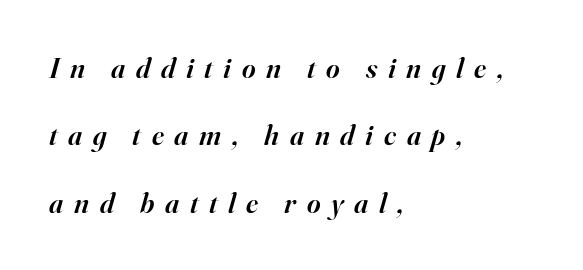
The image shows 29 px semibold serif type, italic (leaning right); set left-aligned, loose line spacing (2.32x), unusually wide letter spacing (+0.37 em), not underlined; high stroke contrast and a small x-height.
